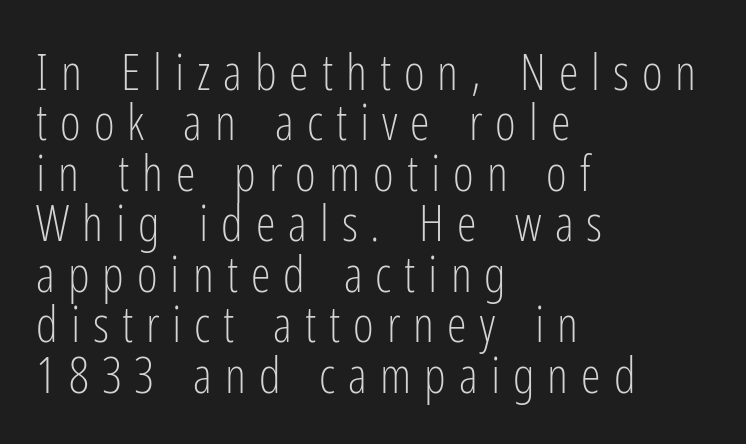
The image shows 50 px light, condensed sans-serif type, upright; set left-aligned, tight line spacing (1.01x), unusually wide letter spacing (+0.26 em), not underlined; low stroke contrast and a medium x-height.
